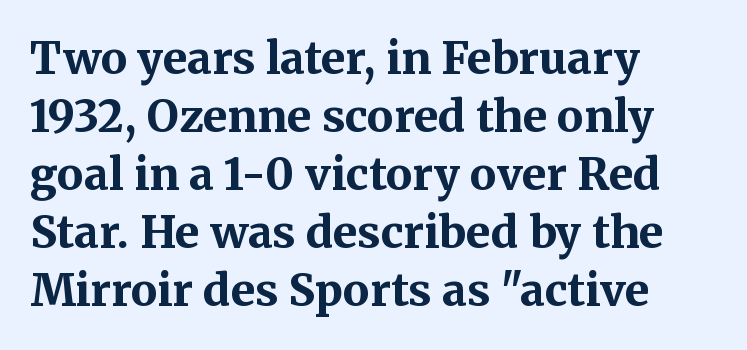
The image shows 44 px bold serif type, upright; set left-aligned, normal line spacing (1.32x), normal letter spacing, not underlined; medium stroke contrast and a medium x-height.
